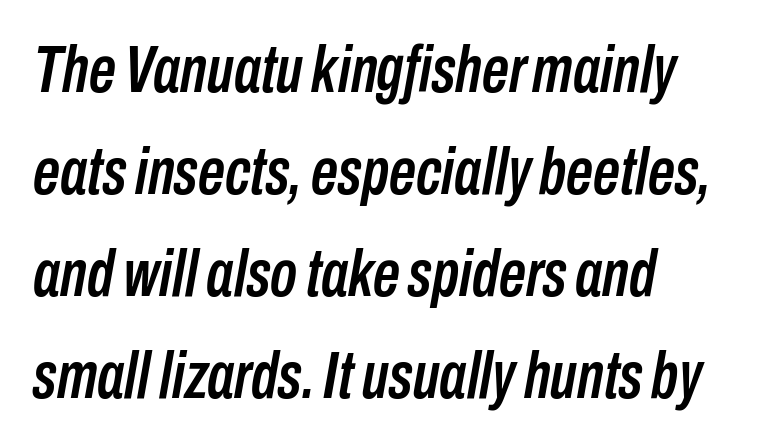
Q: Is the text italic (slanted)? A: Yes, it leans right by about 10 degrees.
Q: Is the text underlined? A: No.
Q: How is the paragraph aligned? A: Left-aligned.
Q: Is the spacing between letters normal or unusually wide? A: Normal.
Q: Is the spacing between lines tight, normal or loose? A: Normal.
Q: Width (condensed, normal, or wide)? A: Condensed.
Q: Stroke contrast? A: Low.
Q: x-height? A: Medium.
Q: Monospaced? A: No.
